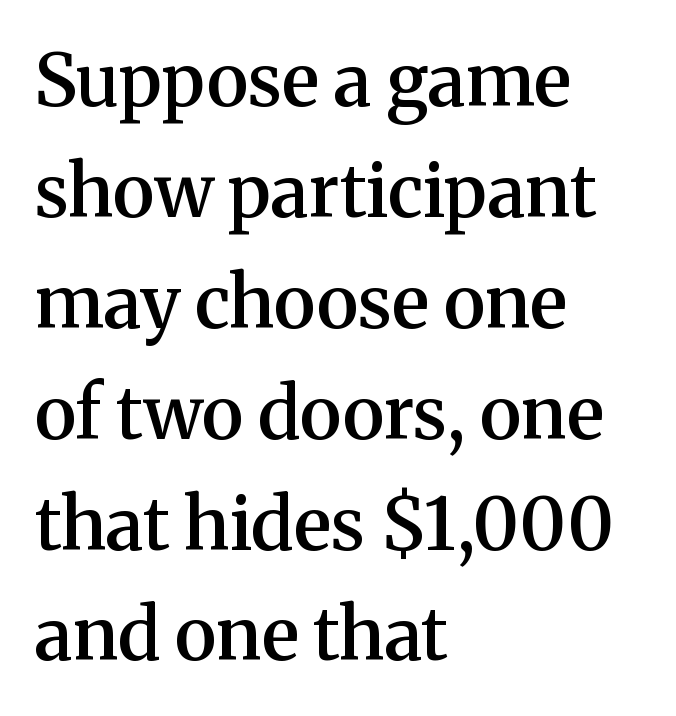
Q: Is the text bold? A: Semi-bold.
Q: Is the text italic (slanted)? A: No, it is upright.
Q: Is the typeface a serif or a sans-serif typeface? A: Serif.
Q: Is the text underlined? A: No.
Q: How is the paragraph aligned? A: Left-aligned.
Q: Is the spacing between letters normal or unusually wide? A: Normal.
Q: Is the spacing between lines tight, normal or loose? A: Normal.
Q: Width (condensed, normal, or wide)? A: Normal.
Q: Stroke contrast? A: Medium.
Q: x-height? A: Medium.
Q: Monospaced? A: No.
